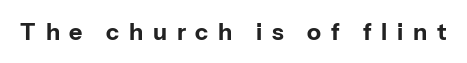
Honestly, there is no underline to notice here at all. This rendering widens character spacing well past its baseline value. Heavy-handed strokes throughout: this text is bold. Style check: upright.
